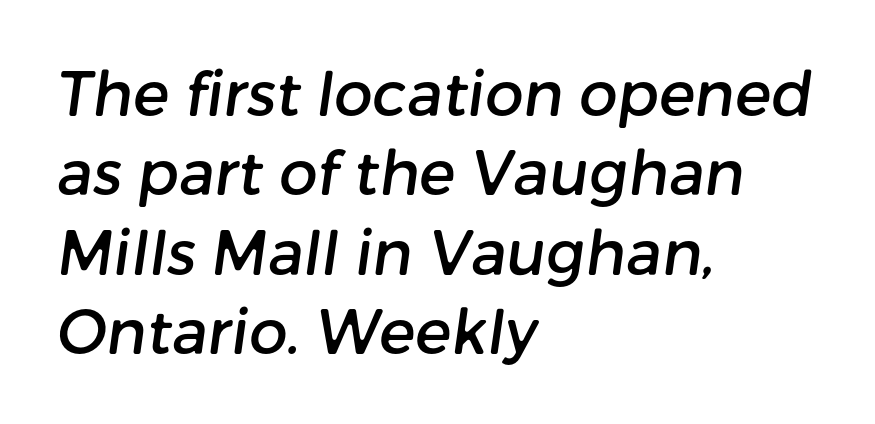
The image shows 61 px sans-serif type; set left-aligned, normal line spacing (1.3x), normal letter spacing, not underlined; low stroke contrast and a medium x-height.
